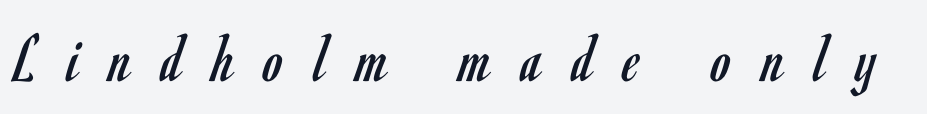
The image shows 71 px regular-weight, condensed sans-serif type; set unusually wide letter spacing (+0.43 em), not underlined; low stroke contrast and a small x-height.
